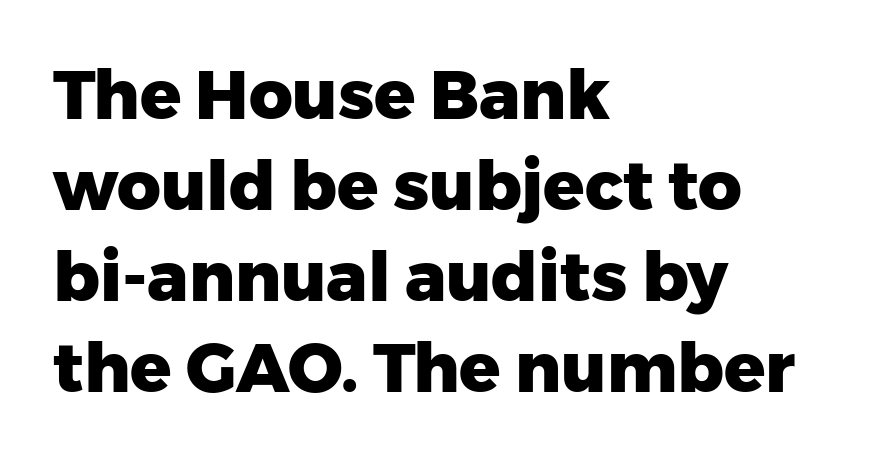
{"serif": "no", "italic": "no", "bold": "yes", "weight": "heavy", "width": "normal", "stroke_contrast": "low", "x_height": "medium", "monospaced": "no", "underline": "no", "align": "left", "line_spacing": "normal", "line_spacing_ratio": 1.34, "letter_spacing": "normal", "letter_spacing_em": 0.0, "glyph_px": 68}
